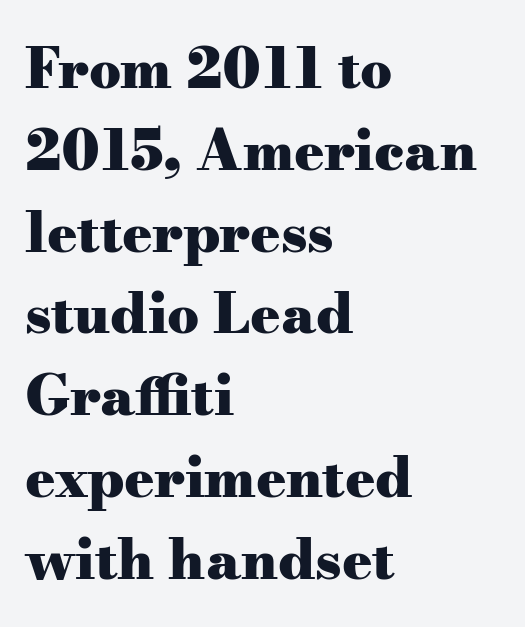
Students, observe: this is what conventionally led text looks like. Where is the straight margin? On the left. There is no visible air inserted between adjacent glyphs. It's the straight-up-and-down kind of type.
